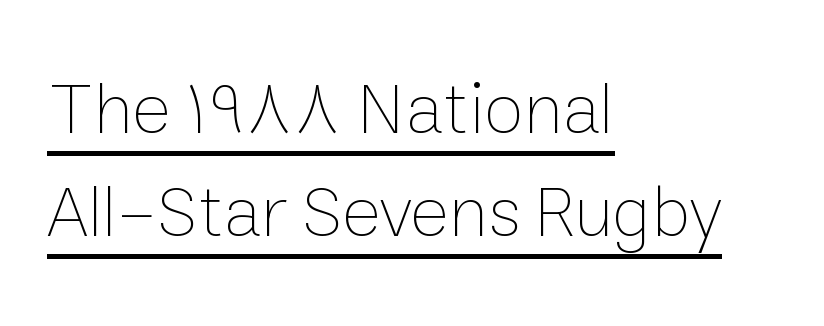
{"italic": "no", "bold": "no", "weight": "thin", "width": "normal", "stroke_contrast": "low", "x_height": "medium", "monospaced": "no", "underline": "yes", "align": "left", "line_spacing": "normal", "line_spacing_ratio": 1.41, "letter_spacing": "normal", "letter_spacing_em": 0.0, "glyph_px": 73}
